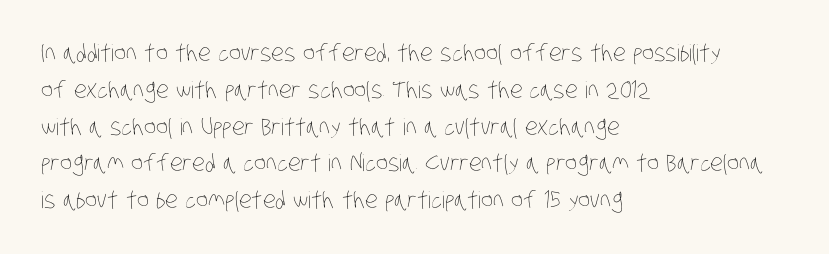
The image shows 23 px text type; set left-aligned, normal line spacing (1.6x), normal letter spacing, not underlined.
